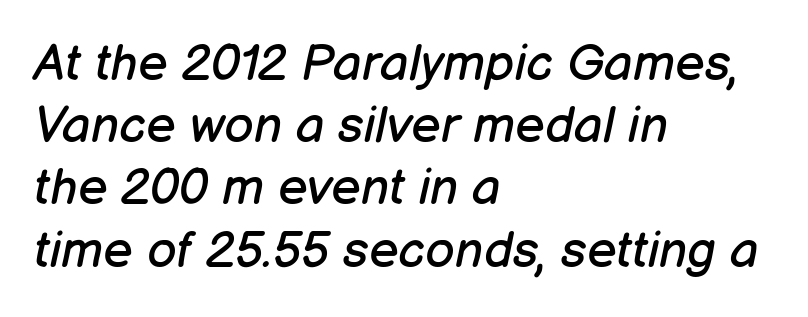
{"italic": "yes", "lean": "right", "slant_degrees": 12, "bold": "no", "weight": "regular", "width": "normal", "stroke_contrast": "low", "x_height": "medium", "monospaced": "no", "underline": "no", "align": "left", "line_spacing_ratio": 1.22, "letter_spacing": "normal", "letter_spacing_em": 0.0, "glyph_px": 51}
